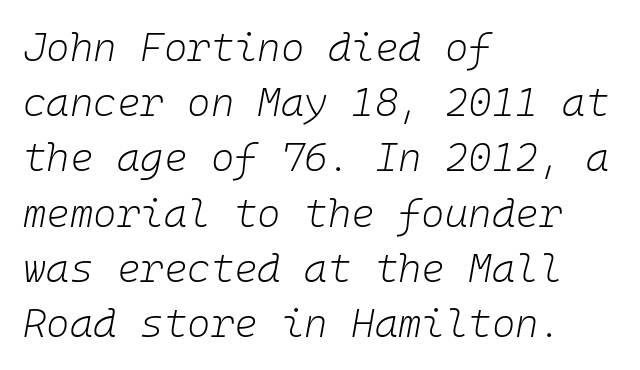
Q: Is the text bold? A: No.
Q: Is the text italic (slanted)? A: Yes, it leans right by about 10 degrees.
Q: Is the text underlined? A: No.
Q: How is the paragraph aligned? A: Left-aligned.
Q: Is the spacing between letters normal or unusually wide? A: Normal.
Q: Is the spacing between lines tight, normal or loose? A: Normal.
Q: Width (condensed, normal, or wide)? A: Normal.
Q: Stroke contrast? A: Low.
Q: x-height? A: Medium.
Q: Monospaced? A: Yes.
